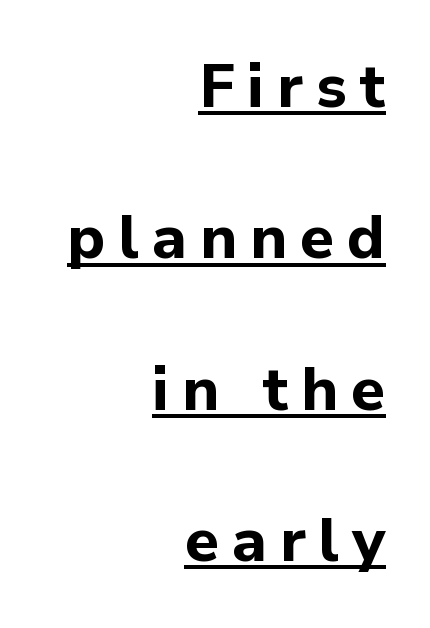
{"serif": "no", "italic": "no", "bold": "yes", "weight": "bold", "width": "normal", "stroke_contrast": "low", "x_height": "medium", "monospaced": "no", "underline": "yes", "align": "right", "line_spacing": "loose", "line_spacing_ratio": 2.48, "letter_spacing": "wide", "letter_spacing_em": 0.21, "glyph_px": 61}
